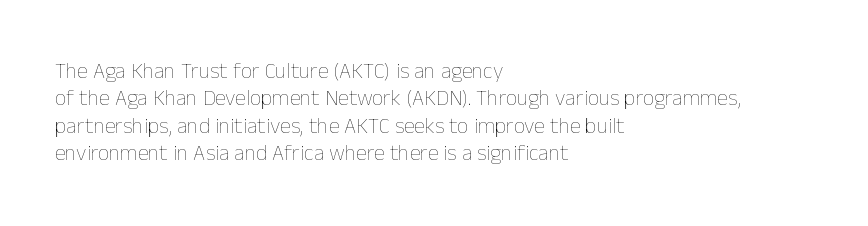
Q: Is the text bold? A: No.
Q: Is the text italic (slanted)? A: No, it is upright.
Q: Is the text underlined? A: No.
Q: How is the paragraph aligned? A: Left-aligned.
Q: Is the spacing between letters normal or unusually wide? A: Normal.
Q: Is the spacing between lines tight, normal or loose? A: Normal.
